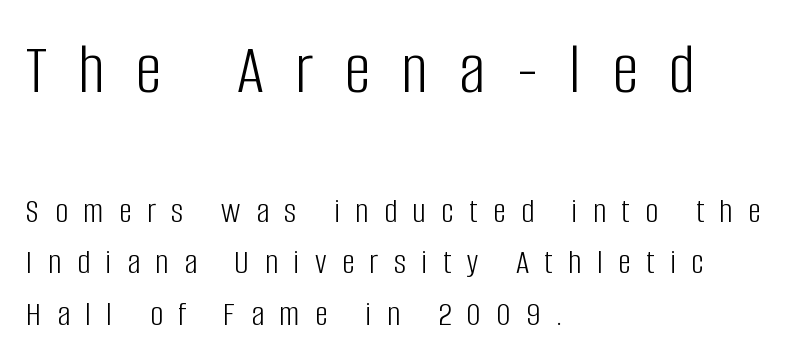
{"serif": "no", "italic": "no", "bold": "no", "weight": "light", "width": "condensed", "stroke_contrast": "low", "x_height": "large", "monospaced": "no", "underline": "no", "align": "left", "line_spacing": "normal", "line_spacing_ratio": 1.43, "letter_spacing": "wide", "letter_spacing_em": 0.43, "larger_block": "first", "size_ratio": 2.03, "glyph_px": 73}
